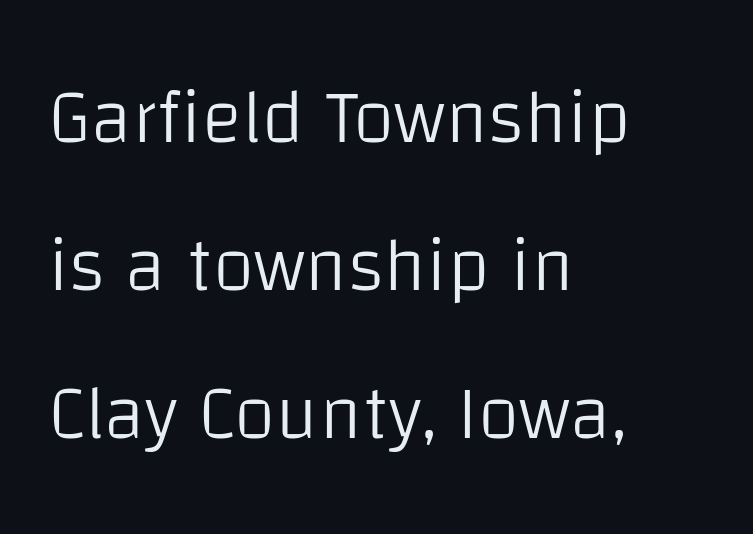
The strokes carry an ordinary text weight at most. The glyphs in this specimen are sans serif. Character widths vary here, with narrow letters taking less room than wide ones. Notice the wide empty band between every row — that's loose leading. Horizontally, the lines are justified to the leading edge only. The rendering keeps characters at their native spacing.
